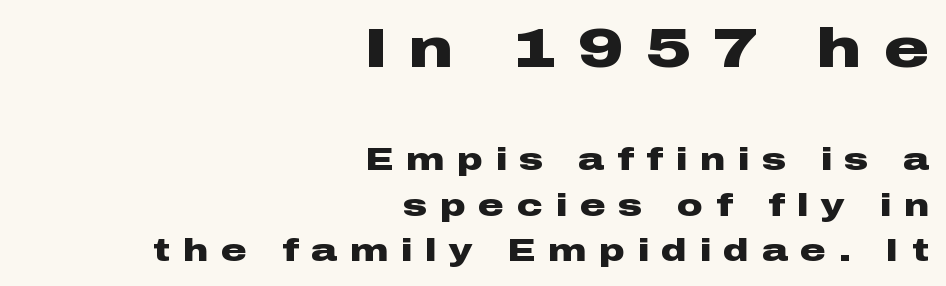
Q: Is the text bold? A: Yes.
Q: Is the text italic (slanted)? A: No, it is upright.
Q: Is the typeface a serif or a sans-serif typeface? A: Sans-serif.
Q: Is the text underlined? A: No.
Q: How is the paragraph aligned? A: Right-aligned.
Q: Is the spacing between letters normal or unusually wide? A: Unusually wide.
Q: Is the spacing between lines tight, normal or loose? A: Normal.
Q: Which block of text is set in a larger size, the first (top) or the second (bottom)? A: The first (top) one.
Q: Width (condensed, normal, or wide)? A: Wide.
Q: Stroke contrast? A: Low.
Q: x-height? A: Medium.
Q: Monospaced? A: No.
